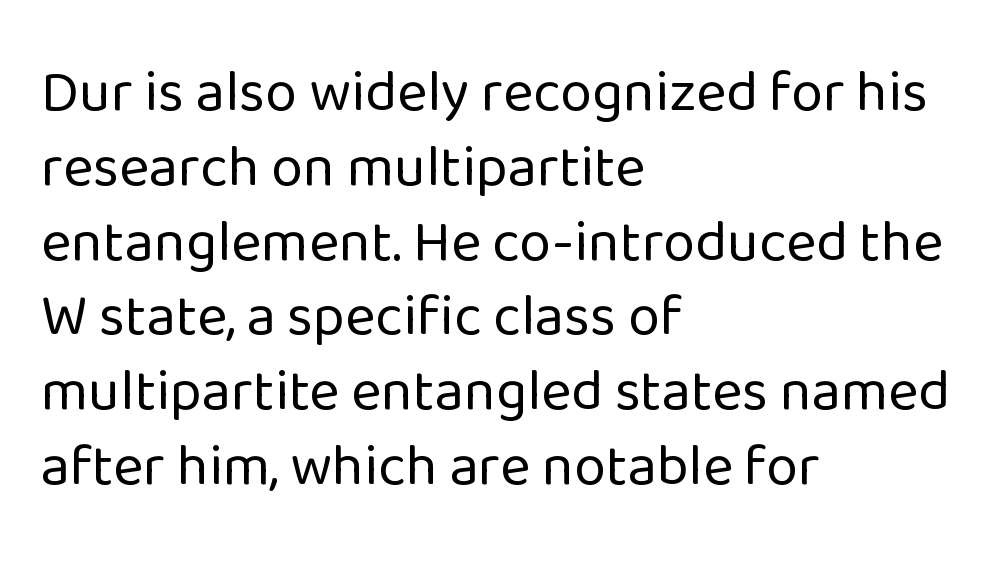
Q: Is the text bold? A: No.
Q: Is the text italic (slanted)? A: No, it is upright.
Q: Is the typeface a serif or a sans-serif typeface? A: Sans-serif.
Q: Is the text underlined? A: No.
Q: How is the paragraph aligned? A: Left-aligned.
Q: Is the spacing between letters normal or unusually wide? A: Normal.
Q: Is the spacing between lines tight, normal or loose? A: Normal.
Q: Width (condensed, normal, or wide)? A: Normal.
Q: Stroke contrast? A: Low.
Q: x-height? A: Medium.
Q: Monospaced? A: No.
